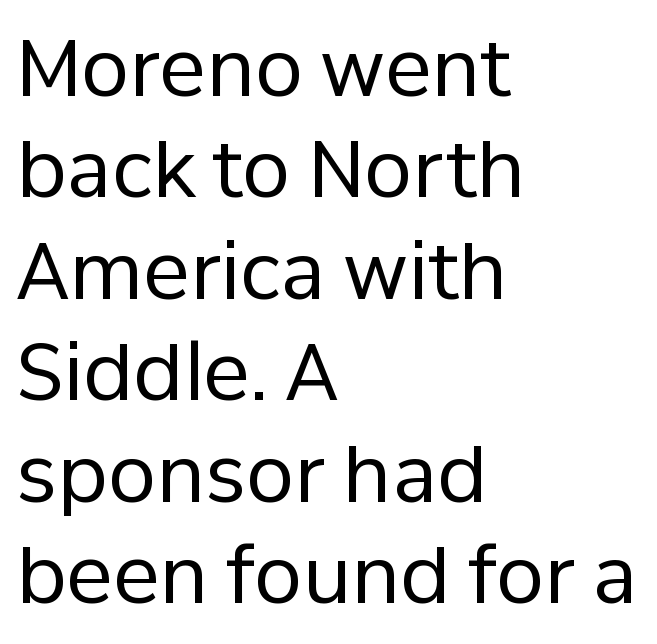
The passage shown stacks its lines at a standard gap. Does the lettering tilt? It doesn't — this is upright. The weight would be labelled regular, book, light, or lighter still. Typeset ragged right — the left edge is the straight one. These lines are rendered in a variable-pitch font. The passage shown is not underscored anywhere.
